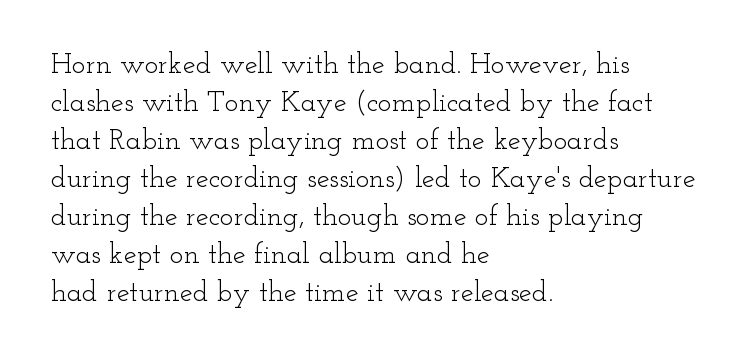
Q: Is the text bold? A: No.
Q: Is the text italic (slanted)? A: No, it is upright.
Q: Is the typeface a serif or a sans-serif typeface? A: Serif.
Q: Is the text underlined? A: No.
Q: How is the paragraph aligned? A: Left-aligned.
Q: Is the spacing between letters normal or unusually wide? A: Normal.
Q: Is the spacing between lines tight, normal or loose? A: Normal.
Q: Width (condensed, normal, or wide)? A: Wide.
Q: Stroke contrast? A: Low.
Q: x-height? A: Small.
Q: Monospaced? A: No.
